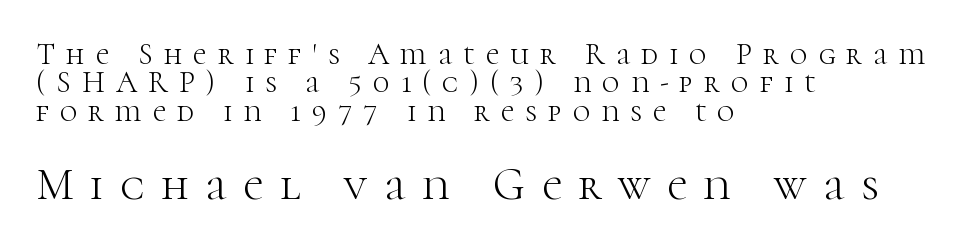
Q: Is the text bold? A: No.
Q: Is the text italic (slanted)? A: No, it is upright.
Q: Is the typeface a serif or a sans-serif typeface? A: Serif.
Q: Is the text underlined? A: No.
Q: How is the paragraph aligned? A: Left-aligned.
Q: Is the spacing between letters normal or unusually wide? A: Unusually wide.
Q: Is the spacing between lines tight, normal or loose? A: Tight.
Q: Which block of text is set in a larger size, the first (top) or the second (bottom)? A: The second (bottom) one.
Q: Width (condensed, normal, or wide)? A: Normal.
Q: Stroke contrast? A: High.
Q: x-height? A: Medium.
Q: Monospaced? A: No.
